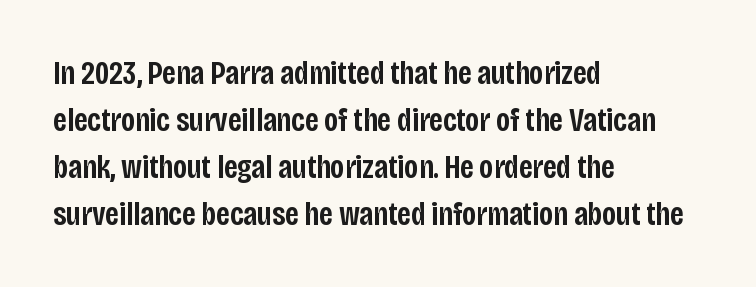
{"serif": "no", "italic": "no", "bold": "semi", "weight": "semibold", "width": "condensed", "stroke_contrast": "low", "x_height": "large", "monospaced": "no", "underline": "no", "align": "left", "line_spacing": "normal", "line_spacing_ratio": 1.42, "letter_spacing": "normal", "letter_spacing_em": 0.0, "glyph_px": 33}
